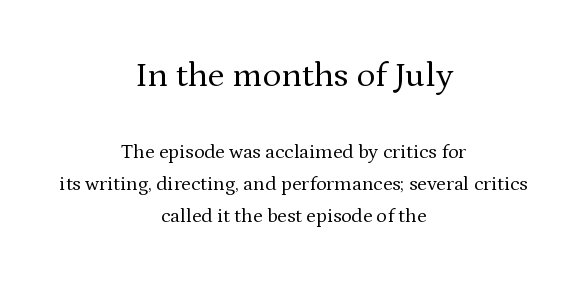
{"serif": "yes", "italic": "no", "bold": "no", "weight": "regular", "width": "normal", "stroke_contrast": "medium", "x_height": "medium", "monospaced": "no", "underline": "no", "align": "center", "line_spacing": "normal", "line_spacing_ratio": 1.62, "letter_spacing": "normal", "letter_spacing_em": 0.0, "larger_block": "first", "size_ratio": 1.75, "glyph_px": 35}
